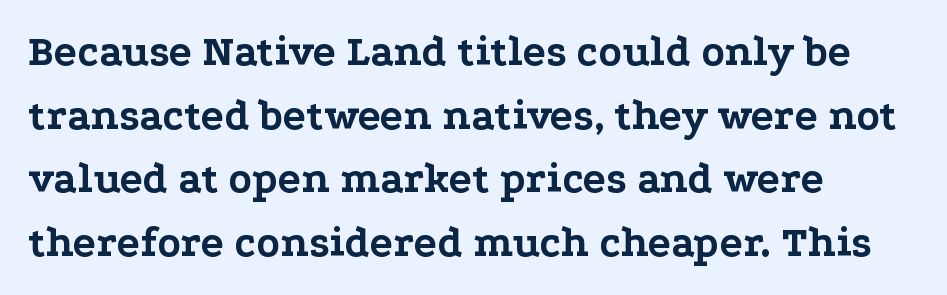
The image shows 43 px bold, wide serif type, upright; set left-aligned, normal line spacing (1.48x), normal letter spacing, not underlined; low stroke contrast and a medium x-height.
